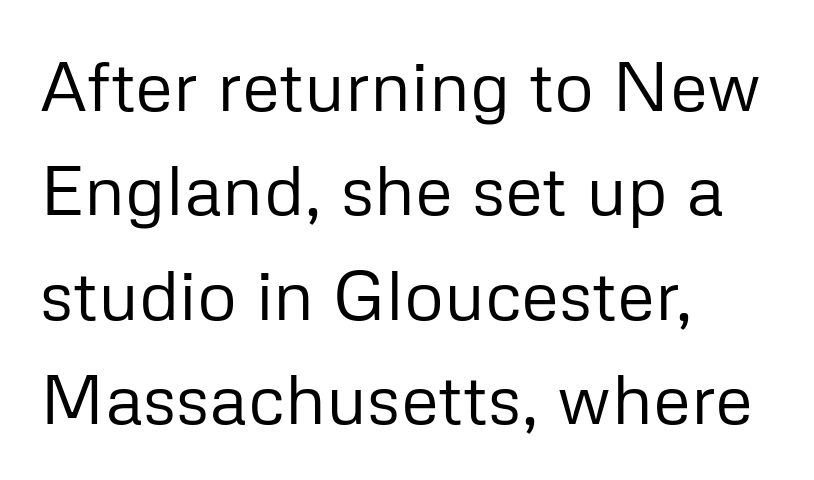
Q: Is the text bold? A: No.
Q: Is the text italic (slanted)? A: No, it is upright.
Q: Is the typeface a serif or a sans-serif typeface? A: Sans-serif.
Q: Is the text underlined? A: No.
Q: How is the paragraph aligned? A: Left-aligned.
Q: Is the spacing between letters normal or unusually wide? A: Normal.
Q: Is the spacing between lines tight, normal or loose? A: Normal.
Q: Width (condensed, normal, or wide)? A: Normal.
Q: Stroke contrast? A: Low.
Q: x-height? A: Medium.
Q: Monospaced? A: No.
